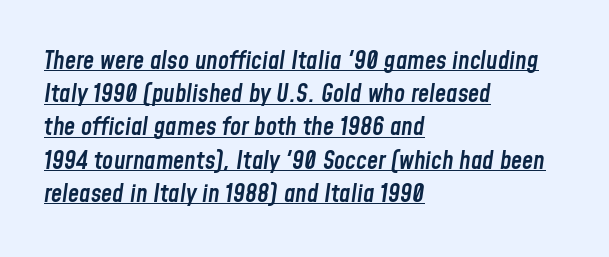
{"italic": "yes", "lean": "right", "slant_degrees": 8, "bold": "semi", "underline": "yes", "align": "left", "line_spacing": "normal", "line_spacing_ratio": 1.33, "letter_spacing": "normal", "letter_spacing_em": 0.0, "glyph_px": 25}
